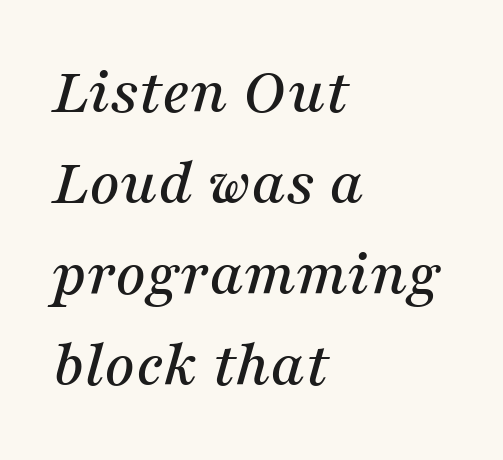
Compared with typical paragraphs, the rows here are spaced about the same. The space beneath each line is pristine and unruled. Each letter keeps its own natural width here, so spacing adapts to shape. Little horizontal feet cap the strokes, marking this as serif type. What stands out about the letter spacing? Nothing — it is the standard amount.
